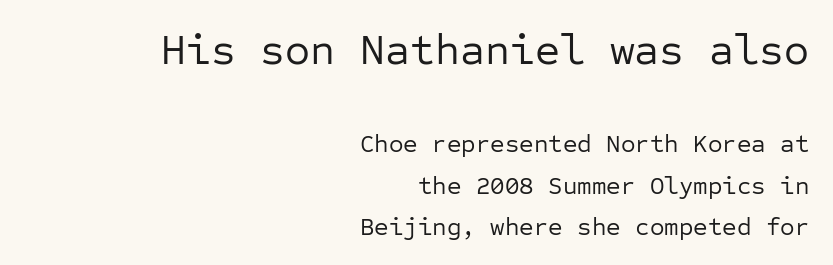
The image shows 43 px regular-weight sans-serif type, upright, monospaced; set right-aligned, normal line spacing (1.65x), normal letter spacing, not underlined; the first (top) block is 1.72x larger; low stroke contrast and a medium x-height.
